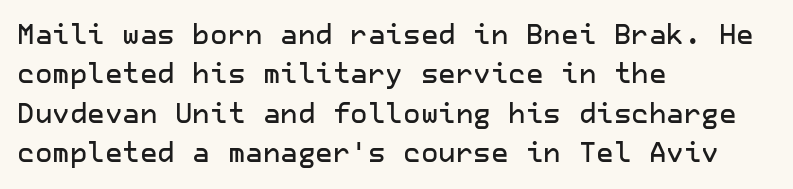
The image shows 27 px text type, upright; set left-aligned, normal line spacing (1.46x), normal letter spacing, not underlined.
